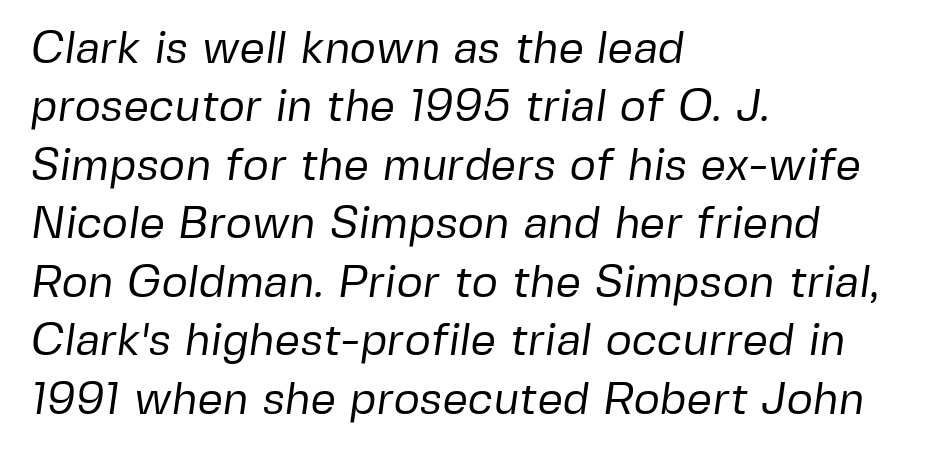
{"serif": "no", "bold": "no", "weight": "regular", "width": "normal", "stroke_contrast": "low", "x_height": "medium", "monospaced": "no", "underline": "no", "align": "left", "line_spacing": "normal", "line_spacing_ratio": 1.3, "letter_spacing": "normal", "letter_spacing_em": 0.0, "glyph_px": 45}
